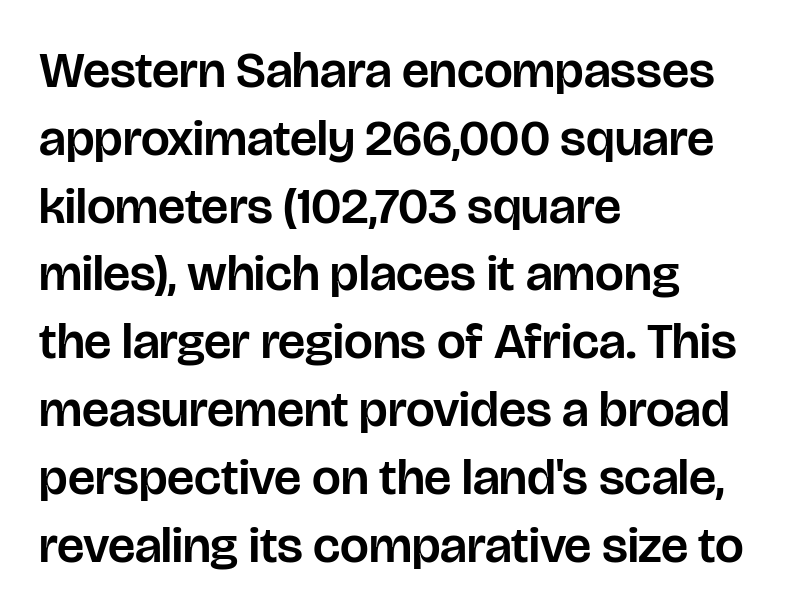
This sample uses plain, unmodified letter spacing. Is the block centered? No — it sits flush against the left margin. The characters display no serif detailing; their extremities are plain. Students, observe: this is what conventionally led text looks like. This is roman type, the default non-slanted kind. Unmarked baselines from the first word to the last.
